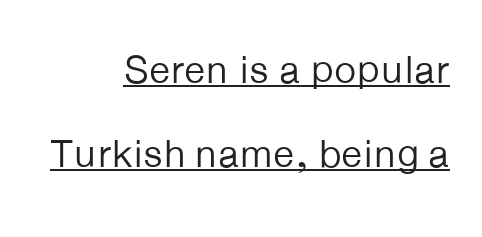
{"serif": "no", "italic": "no", "bold": "no", "weight": "regular", "width": "normal", "stroke_contrast": "low", "x_height": "medium", "monospaced": "no", "underline": "yes", "align": "right", "line_spacing": "loose", "line_spacing_ratio": 2.16, "letter_spacing": "normal", "letter_spacing_em": 0.0, "glyph_px": 39}
